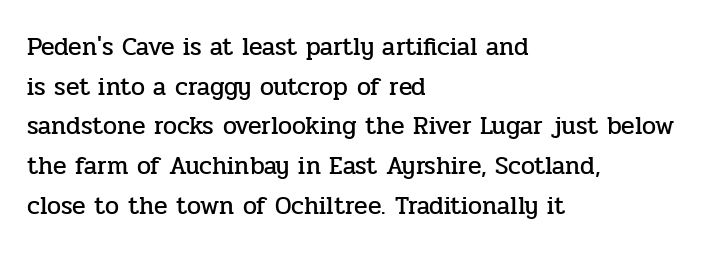
Words appear dense and cohesive because spacing is normal. Italic? Not at all — the glyphs are vertical. Horizontally, the lines are justified to the leading edge only. Leading matches the norm, producing a regular column. Each row of text sits above clean, open space.
